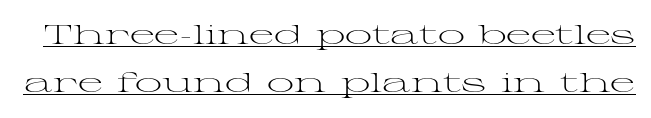
{"italic": "no", "bold": "no", "underline": "yes", "line_spacing_ratio": 1.78, "letter_spacing": "normal", "letter_spacing_em": 0.0, "glyph_px": 27}
